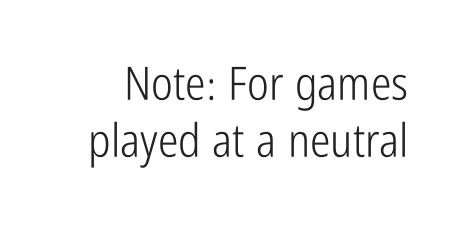
The passage shown is not underscored anywhere. Is there any slant? The stems are plumb. These glyphs show unthickened strokes, regular width or finer. You could not count columns in this text — the font is proportionally spaced. This sample uses plain, unmodified letter spacing. The font family rendered here belongs to the sans-serif group.
